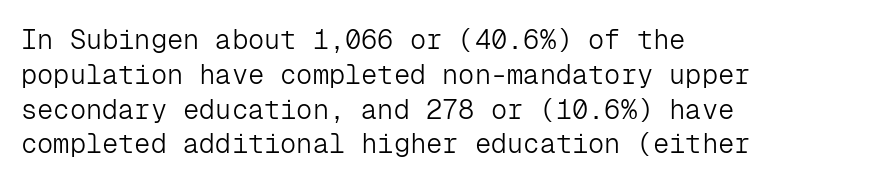
Q: Is the text bold? A: No.
Q: Is the text italic (slanted)? A: No, it is upright.
Q: Is the text underlined? A: No.
Q: How is the paragraph aligned? A: Left-aligned.
Q: Is the spacing between letters normal or unusually wide? A: Normal.
Q: Is the spacing between lines tight, normal or loose? A: Normal.
